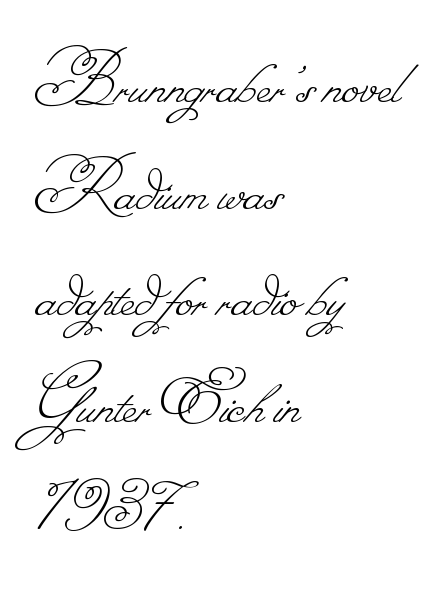
Words appear dense and cohesive because spacing is normal. Bare-footed words on every line. The face used here is proportionally spaced, like ordinary book or web type. The lines in this sample share a left origin and differ only in where they stop. Regarding leading, the lines here are spaced in the standard way.
